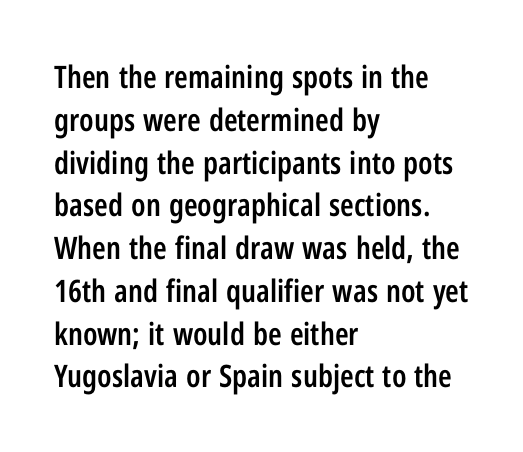
Q: Is the text bold? A: Semi-bold.
Q: Is the text italic (slanted)? A: No, it is upright.
Q: Is the typeface a serif or a sans-serif typeface? A: Sans-serif.
Q: Is the text underlined? A: No.
Q: How is the paragraph aligned? A: Left-aligned.
Q: Is the spacing between letters normal or unusually wide? A: Normal.
Q: Is the spacing between lines tight, normal or loose? A: Normal.
Q: Width (condensed, normal, or wide)? A: Condensed.
Q: Stroke contrast? A: Low.
Q: x-height? A: Medium.
Q: Monospaced? A: No.
